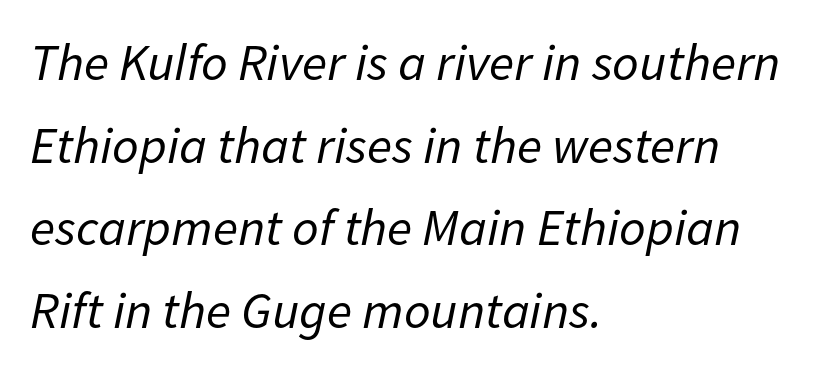
The image shows 52 px regular-weight type, italic (leaning right); set left-aligned, normal line spacing (1.59x), normal letter spacing, not underlined; low stroke contrast and a medium x-height.
